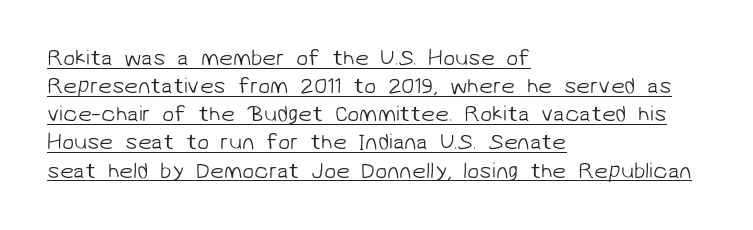
The rendering uses the underline text-decoration. Each new line begins a customary step beneath the previous one. The cut favours lightness, reaching ordinary text weight at its darkest. The typesetter chose a ragged-right arrangement here.
